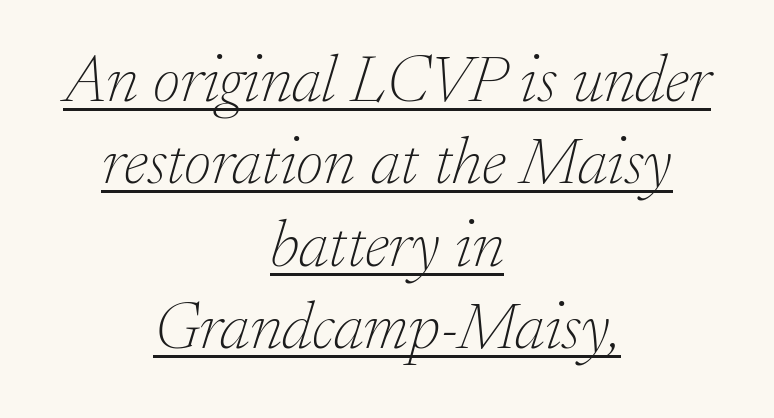
{"serif": "yes", "italic": "yes", "lean": "right", "slant_degrees": 17, "bold": "no", "weight": "thin", "width": "normal", "stroke_contrast": "low", "x_height": "small", "monospaced": "no", "underline": "yes", "align": "center", "line_spacing_ratio": 1.23, "letter_spacing": "normal", "letter_spacing_em": 0.0, "glyph_px": 67}
